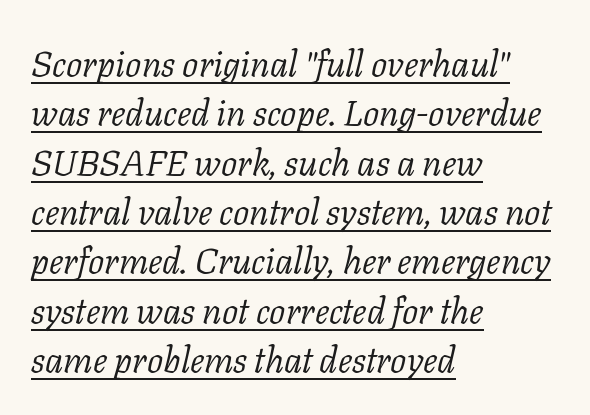
Q: Is the text bold? A: No.
Q: Is the text italic (slanted)? A: Yes, it leans right by about 11 degrees.
Q: Is the typeface a serif or a sans-serif typeface? A: Serif.
Q: Is the text underlined? A: Yes.
Q: How is the paragraph aligned? A: Left-aligned.
Q: Is the spacing between letters normal or unusually wide? A: Normal.
Q: Is the spacing between lines tight, normal or loose? A: Normal.
Q: Width (condensed, normal, or wide)? A: Normal.
Q: Stroke contrast? A: Low.
Q: x-height? A: Medium.
Q: Monospaced? A: No.
